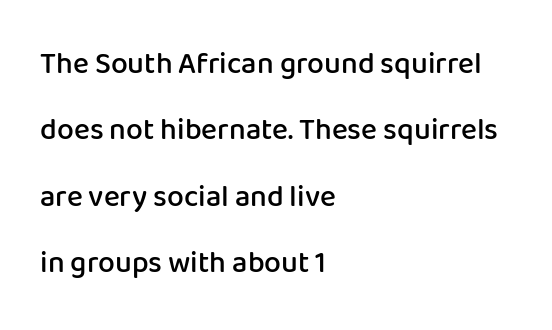
The image shows 30 px semibold sans-serif type, upright; set left-aligned, loose line spacing (2.21x), normal letter spacing, not underlined; low stroke contrast and a medium x-height.
